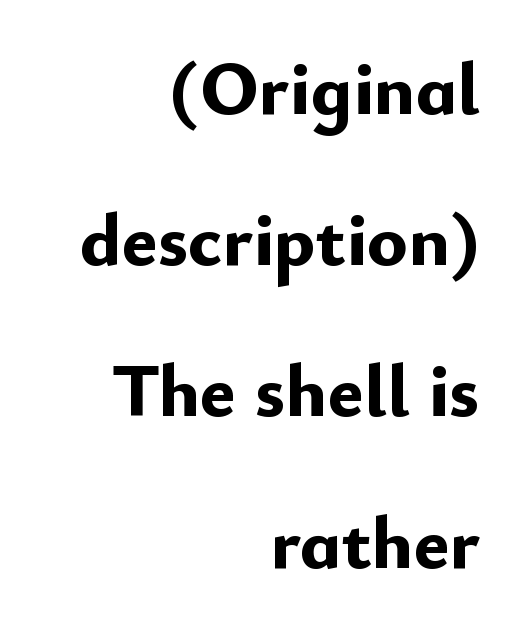
The image shows 76 px bold sans-serif type, upright; set right-aligned, loose line spacing (1.99x), normal letter spacing, not underlined; low stroke contrast and a small x-height.
